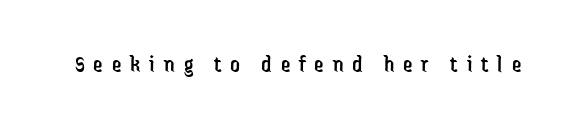
How are the letters spaced? Widely, with obvious added tracking. No chunkiness to these letters — they're not bold. Notice how the stems are strictly vertical — no italics here. The strip under each line holds only bare page.
